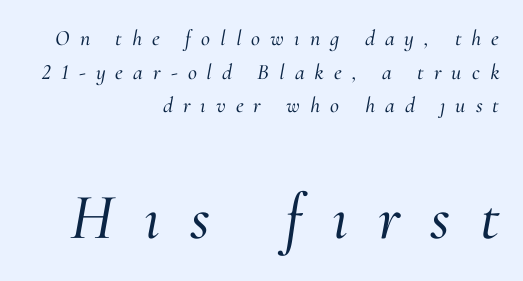
{"serif": "yes", "italic": "yes", "lean": "right", "slant_degrees": 10, "width": "normal", "stroke_contrast": "medium", "x_height": "small", "monospaced": "no", "underline": "no", "align": "right", "line_spacing": "normal", "line_spacing_ratio": 1.53, "letter_spacing": "wide", "letter_spacing_em": 0.46, "larger_block": "second", "size_ratio": 2.95, "glyph_px": 65}
